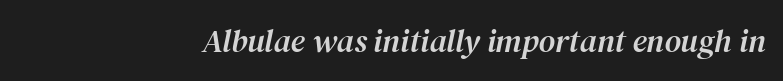
Q: Is the text italic (slanted)? A: Yes, it leans right by about 12 degrees.
Q: Is the typeface a serif or a sans-serif typeface? A: Serif.
Q: Is the text underlined? A: No.
Q: Is the spacing between letters normal or unusually wide? A: Normal.
Q: Width (condensed, normal, or wide)? A: Normal.
Q: Stroke contrast? A: Medium.
Q: x-height? A: Medium.
Q: Monospaced? A: No.
